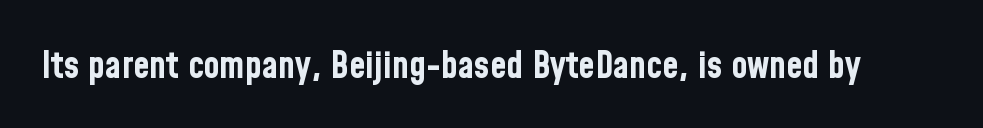
Q: Is the text bold? A: Yes.
Q: Is the text italic (slanted)? A: No, it is upright.
Q: Is the typeface a serif or a sans-serif typeface? A: Sans-serif.
Q: Is the text underlined? A: No.
Q: Is the spacing between letters normal or unusually wide? A: Normal.
Q: Width (condensed, normal, or wide)? A: Condensed.
Q: Stroke contrast? A: Low.
Q: x-height? A: Medium.
Q: Monospaced? A: No.
